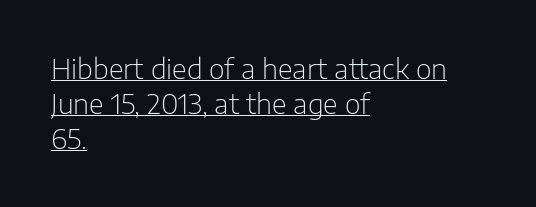
The image shows 27 px text type, upright; set left-aligned, normal line spacing (1.3x), normal letter spacing, underlined.
